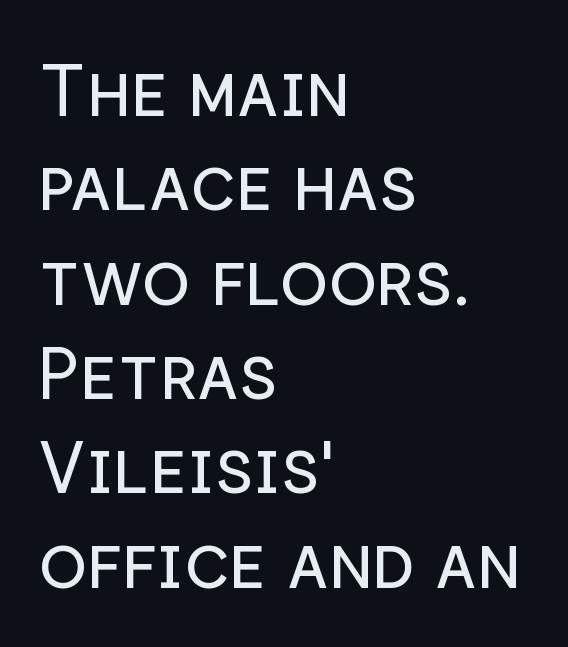
{"serif": "no", "italic": "no", "bold": "no", "weight": "regular", "width": "normal", "stroke_contrast": "low", "x_height": "medium", "monospaced": "no", "underline": "no", "align": "left", "line_spacing": "normal", "line_spacing_ratio": 1.31, "letter_spacing": "normal", "letter_spacing_em": 0.0, "glyph_px": 72}
